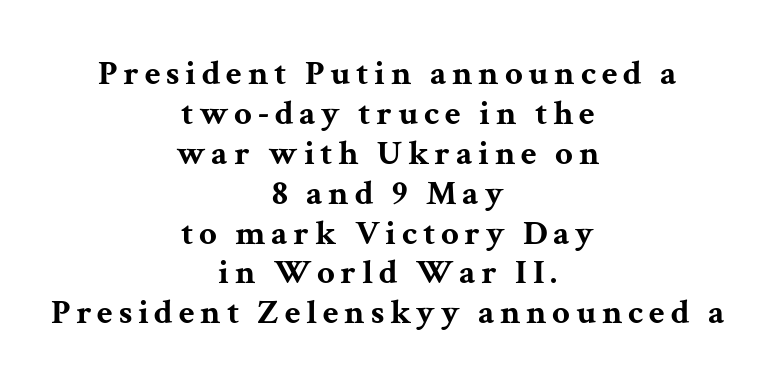
{"serif": "yes", "italic": "no", "bold": "yes", "weight": "bold", "width": "wide", "stroke_contrast": "medium", "x_height": "medium", "monospaced": "no", "underline": "no", "align": "center", "line_spacing": "tight", "line_spacing_ratio": 1.14, "glyph_px": 35}
